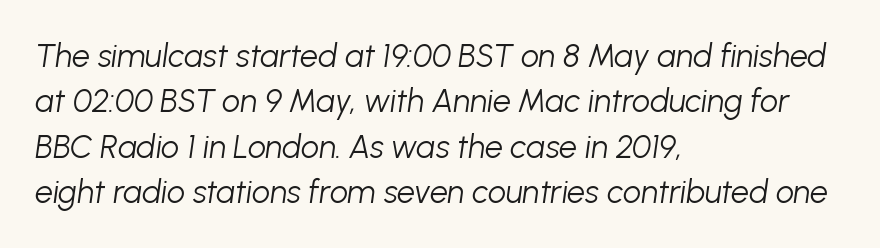
Q: Is the text bold? A: No.
Q: Is the text italic (slanted)? A: Yes, it leans right by about 8 degrees.
Q: Is the text underlined? A: No.
Q: How is the paragraph aligned? A: Left-aligned.
Q: Is the spacing between letters normal or unusually wide? A: Normal.
Q: Is the spacing between lines tight, normal or loose? A: Normal.
Q: Width (condensed, normal, or wide)? A: Normal.
Q: Stroke contrast? A: Low.
Q: x-height? A: Medium.
Q: Monospaced? A: No.
